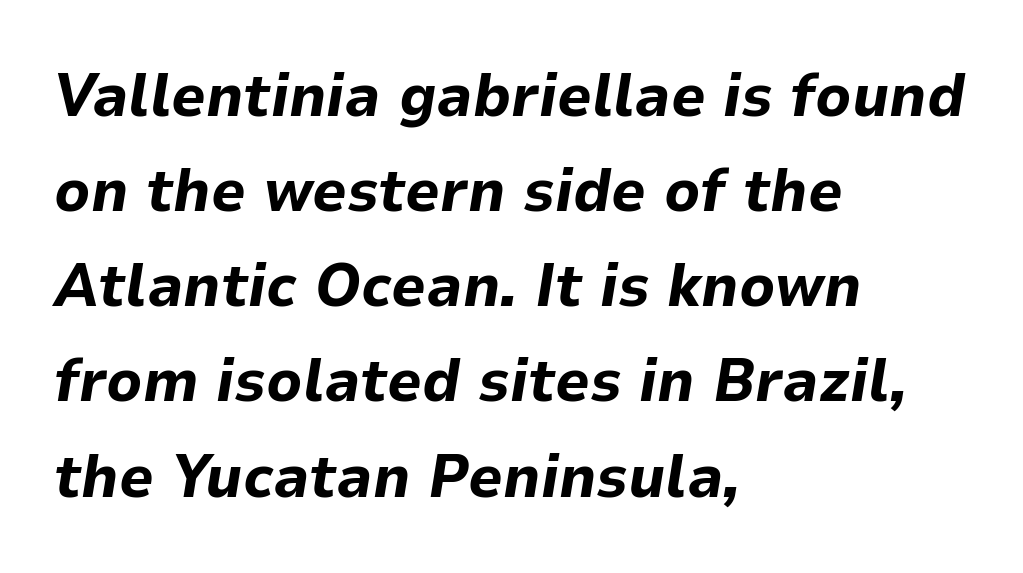
Underline: absent. This sample has the flowing, uneven cadence of proportional lettering. How heavy is the stroke? Heavy — this is a bold. All the whitespace from short lines collects on the right. If you measured baseline to baseline, you'd find a middling distance. Tracking value appears to be zero — textbook default spacing.
